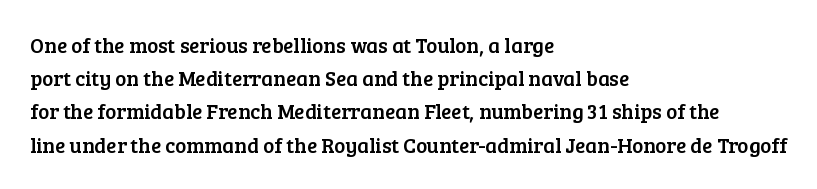
The tracking reads as untouched default to a designer's eye. Anything drawn beneath the words? Only blank space. Leading: standard. The lettering holds an erect, upright posture throughout.
